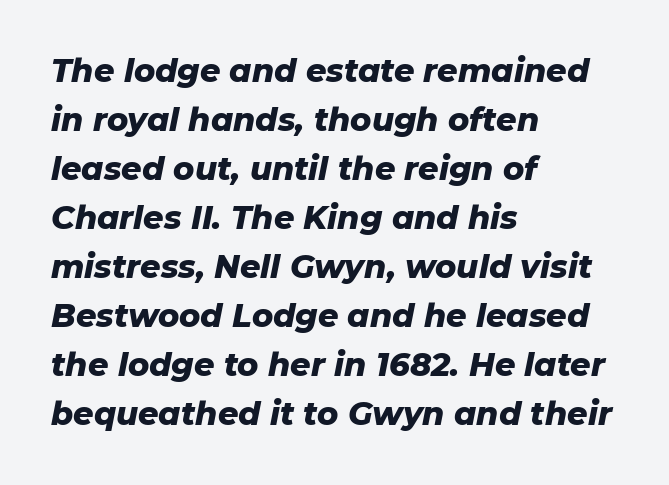
Horizontal bands of white between lines are of average thickness. Leftover space on each line is placed entirely after the last word. You can tell it's italic because the verticals aren't actually vertical. The letterforms sit shoulder to shoulder at normal distance.
